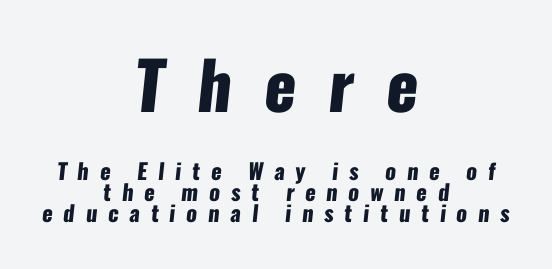
The image shows 66 px heavy, condensed sans-serif type; set centered, tight line spacing (0.96x), unusually wide letter spacing (+0.49 em), not underlined; the first (top) block is 3.0x larger; low stroke contrast and a medium x-height.
